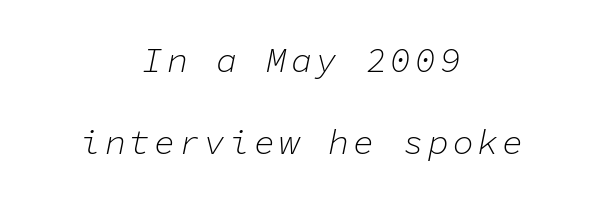
Q: Is the text bold? A: No.
Q: Is the text italic (slanted)? A: Yes, it leans right by about 11 degrees.
Q: Is the text underlined? A: No.
Q: How is the paragraph aligned? A: Centered.
Q: Is the spacing between lines tight, normal or loose? A: Loose.
Q: Width (condensed, normal, or wide)? A: Normal.
Q: Stroke contrast? A: Low.
Q: x-height? A: Medium.
Q: Monospaced? A: Yes.
